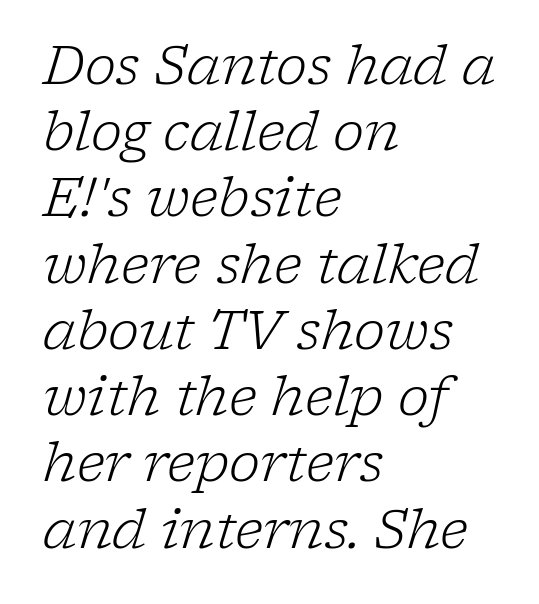
The image shows 53 px light serif type, italic (leaning right); set left-aligned, normal line spacing (1.25x), normal letter spacing, not underlined; low stroke contrast and a medium x-height.
